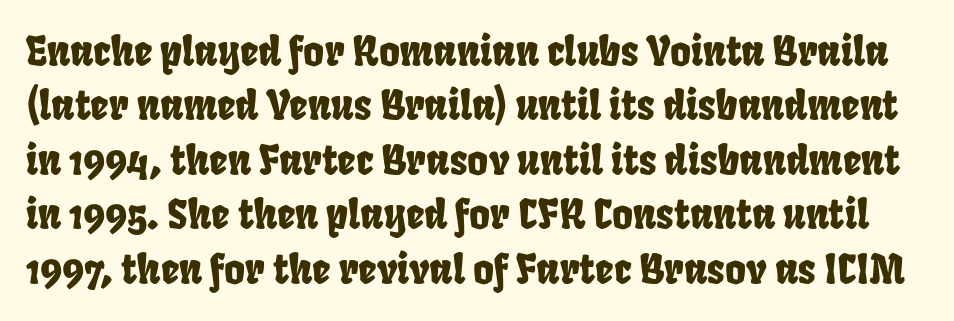
The passage shown is typed in a proportional face where columns would drift. In terms of letterspacing, this is plain default setting. Stroke terminals: plain, sans-serif. Unmarked baselines from the first word to the last.
